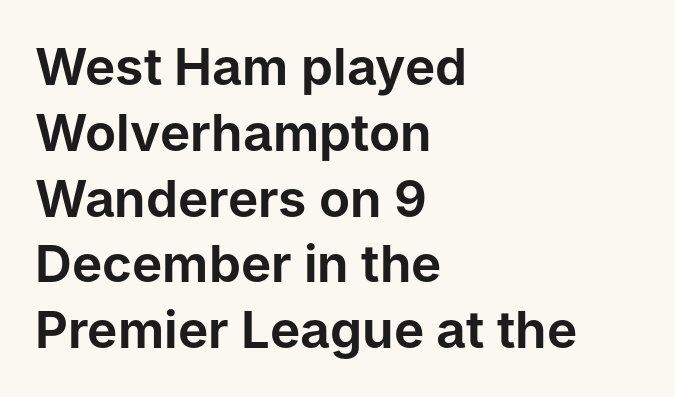
{"serif": "no", "italic": "no", "width": "normal", "stroke_contrast": "low", "x_height": "medium", "monospaced": "no", "underline": "no", "align": "left", "line_spacing": "normal", "line_spacing_ratio": 1.29, "letter_spacing": "normal", "letter_spacing_em": 0.0, "glyph_px": 51}
